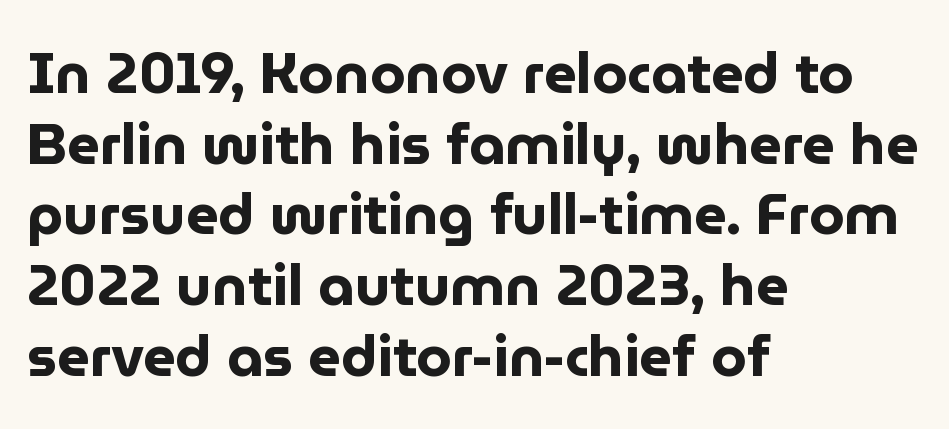
{"serif": "no", "italic": "no", "bold": "yes", "weight": "bold", "width": "normal", "stroke_contrast": "low", "x_height": "medium", "monospaced": "no", "underline": "no", "align": "left", "line_spacing_ratio": 1.24, "letter_spacing": "normal", "letter_spacing_em": 0.0, "glyph_px": 57}
